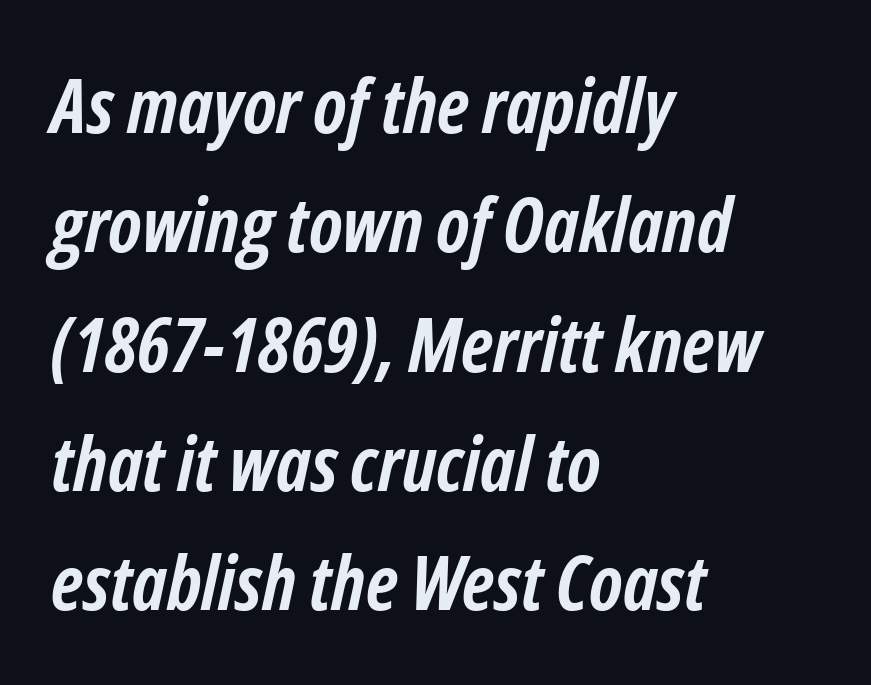
Vertical spacing — default. Spacing between characters is what you'd get straight out of the box. A student would call this left alignment; a typographer would say flush left, rag right. On the weight axis this lands at bold, roughly 700.
